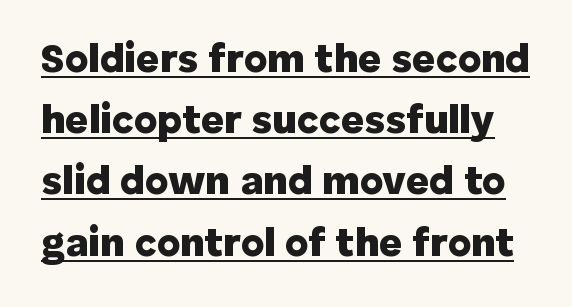
The image shows 40 px heavy sans-serif type, upright; set normal line spacing (1.53x), normal letter spacing, underlined; low stroke contrast and a medium x-height.
